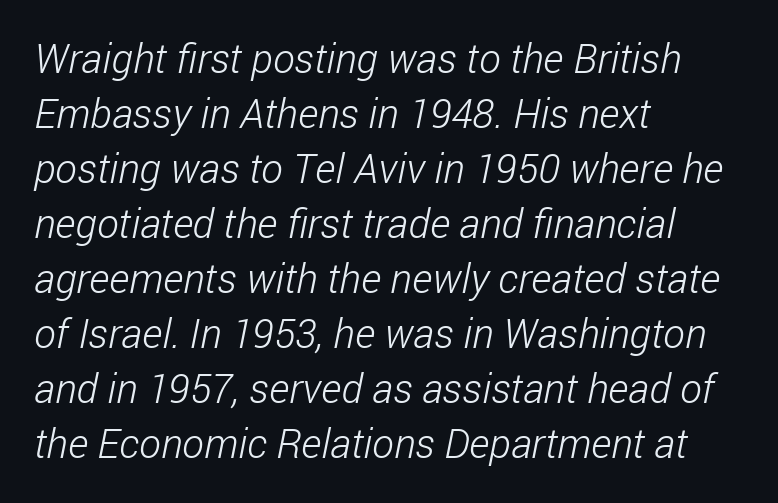
{"serif": "no", "bold": "no", "weight": "light", "width": "condensed", "stroke_contrast": "low", "x_height": "medium", "monospaced": "no", "underline": "no", "align": "left", "line_spacing": "normal", "line_spacing_ratio": 1.34, "letter_spacing": "normal", "letter_spacing_em": 0.0, "glyph_px": 41}
